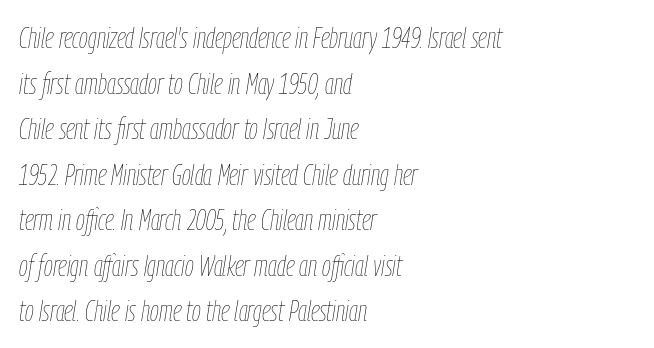
{"italic": "yes", "lean": "right", "slant_degrees": 9, "bold": "no", "weight": "thin", "width": "condensed", "stroke_contrast": "low", "x_height": "medium", "monospaced": "no", "underline": "no", "align": "left", "line_spacing": "normal", "line_spacing_ratio": 1.57, "letter_spacing": "normal", "letter_spacing_em": 0.0, "glyph_px": 29}
